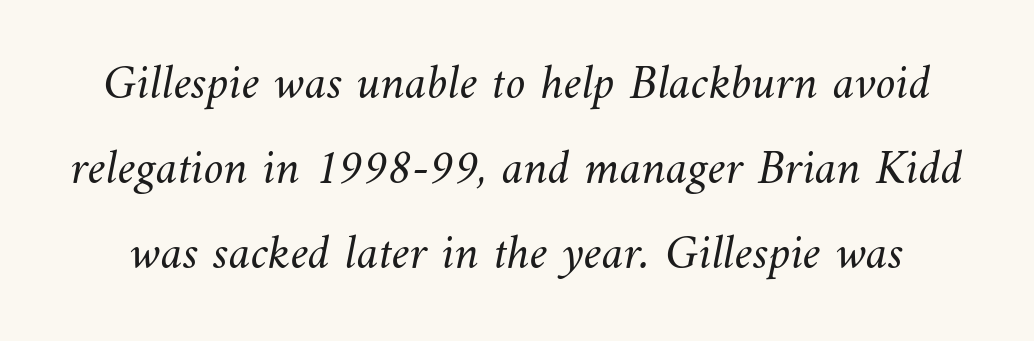
Q: Is the text bold? A: No.
Q: Is the text underlined? A: No.
Q: Is the spacing between letters normal or unusually wide? A: Normal.
Q: Is the spacing between lines tight, normal or loose? A: Normal.
Q: Width (condensed, normal, or wide)? A: Normal.
Q: Stroke contrast? A: Medium.
Q: x-height? A: Small.
Q: Monospaced? A: No.
